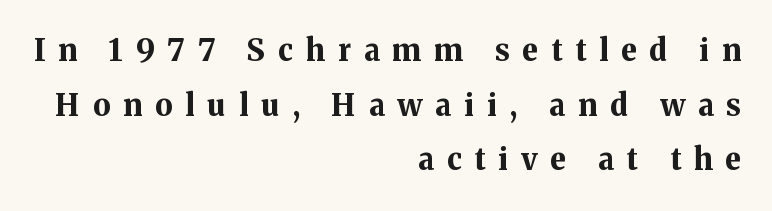
Any mark beneath the type? The region is blank. Look at the bottom of the vertical strokes: they flare into serifs here. The passage shown is typed in a proportional face where columns would drift. Tracking value appears strongly positive — letters spread wide. Posture: straight, roman, zero tilt. Stroke thickness is high; the sample reads as a true bold.
